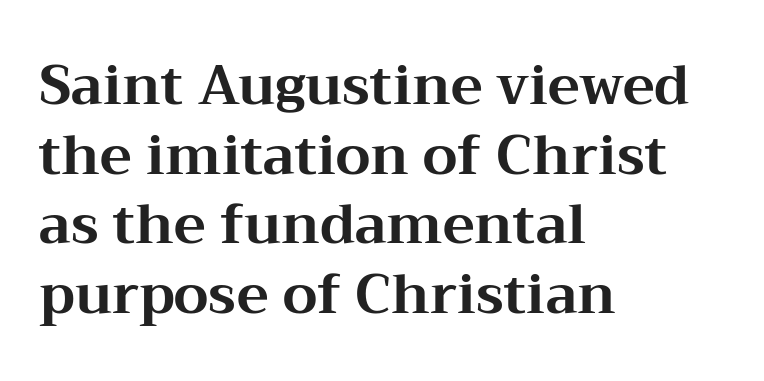
Q: Is the text bold? A: Yes.
Q: Is the text italic (slanted)? A: No, it is upright.
Q: Is the typeface a serif or a sans-serif typeface? A: Serif.
Q: Is the text underlined? A: No.
Q: How is the paragraph aligned? A: Left-aligned.
Q: Is the spacing between letters normal or unusually wide? A: Normal.
Q: Is the spacing between lines tight, normal or loose? A: Normal.
Q: Width (condensed, normal, or wide)? A: Wide.
Q: Stroke contrast? A: Medium.
Q: x-height? A: Medium.
Q: Monospaced? A: No.
